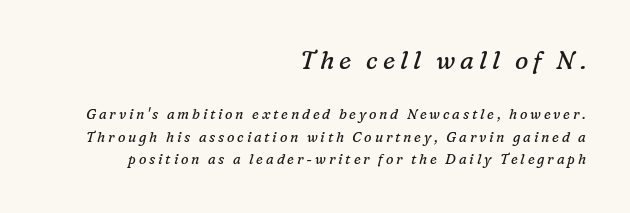
The paragraph has a hard right edge and a soft left edge. Letters have the restrained weight of plain body copy at most. Vertically, the passage feels balanced, rows spaced as you'd expect. Short note: letters widely spaced. Beneath every word, the page is bare. The designer gave the opening block more size than the closing block.
